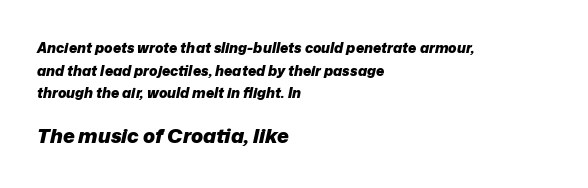
The image shows 20 px bold type, italic (leaning right); set left-aligned, normal line spacing (1.62x), normal letter spacing, not underlined; the second (bottom) block is 1.43x larger.
